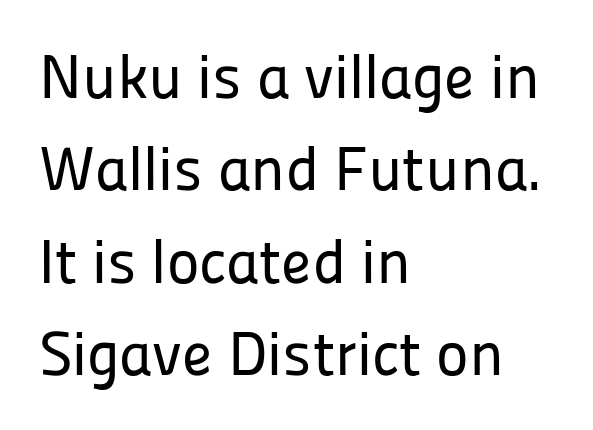
Does extra space separate the letters? No, they use regular spacing. A typesetter would call this proportional, since set widths differ per character. Where is the straight margin? On the left. How would I describe the line gaps? Plain and ordinary. Typographically, this falls in the sans-serif category.
